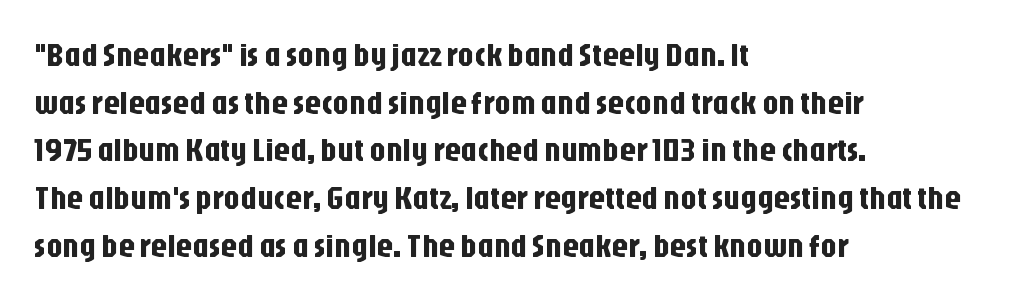
Q: Is the text italic (slanted)? A: No, it is upright.
Q: Is the typeface a serif or a sans-serif typeface? A: Sans-serif.
Q: Is the text underlined? A: No.
Q: How is the paragraph aligned? A: Left-aligned.
Q: Is the spacing between letters normal or unusually wide? A: Normal.
Q: Is the spacing between lines tight, normal or loose? A: Normal.
Q: Width (condensed, normal, or wide)? A: Condensed.
Q: Stroke contrast? A: Low.
Q: x-height? A: Large.
Q: Monospaced? A: No.
